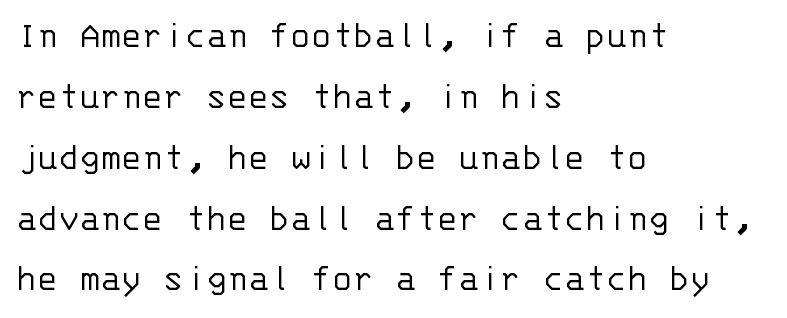
The image shows 39 px light sans-serif type, upright, monospaced; set left-aligned, normal line spacing (1.56x), normal letter spacing, not underlined; low stroke contrast and a large x-height.
